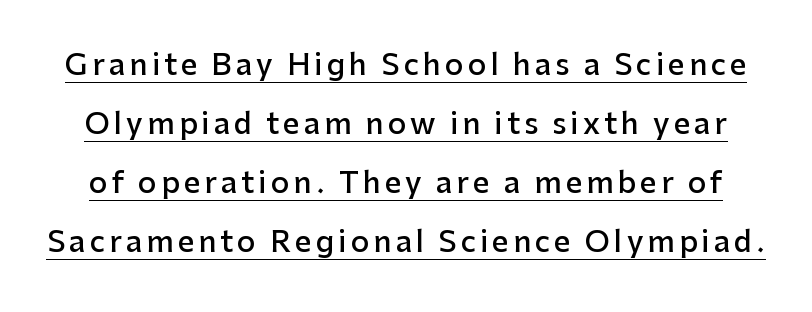
{"serif": "no", "italic": "no", "bold": "semi", "weight": "semibold", "width": "normal", "stroke_contrast": "low", "x_height": "medium", "monospaced": "no", "underline": "yes", "line_spacing": "loose", "line_spacing_ratio": 2.04, "glyph_px": 29}
